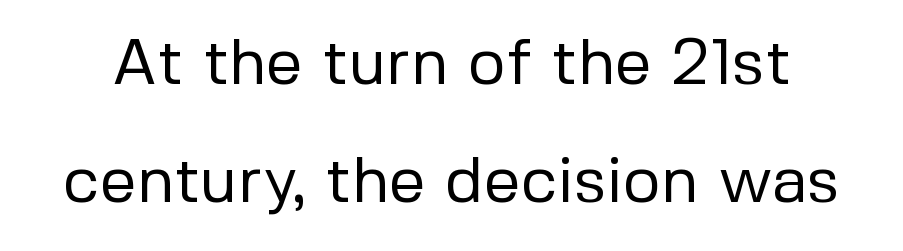
The image shows 65 px regular-weight sans-serif type, upright; set line spacing 1.82x, normal letter spacing, not underlined; low stroke contrast and a medium x-height.
